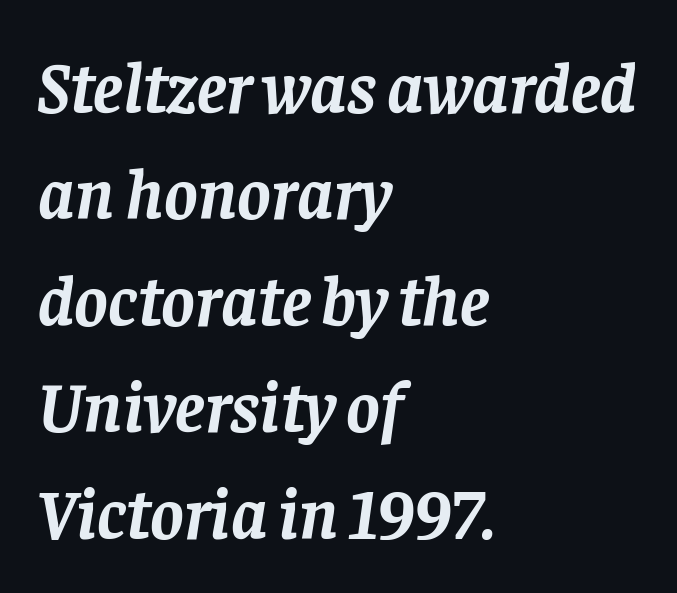
The image shows 71 px semibold serif type, italic (leaning right); set left-aligned, normal line spacing (1.5x), normal letter spacing, not underlined; low stroke contrast and a large x-height.
